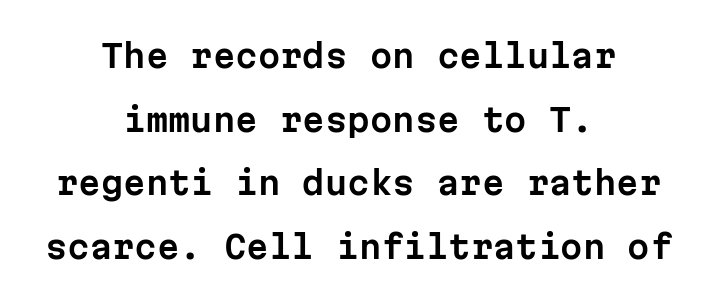
The image shows 32 px sans-serif type, upright, monospaced; set centered, loose line spacing (1.99x), normal letter spacing, not underlined; low stroke contrast and a medium x-height.
